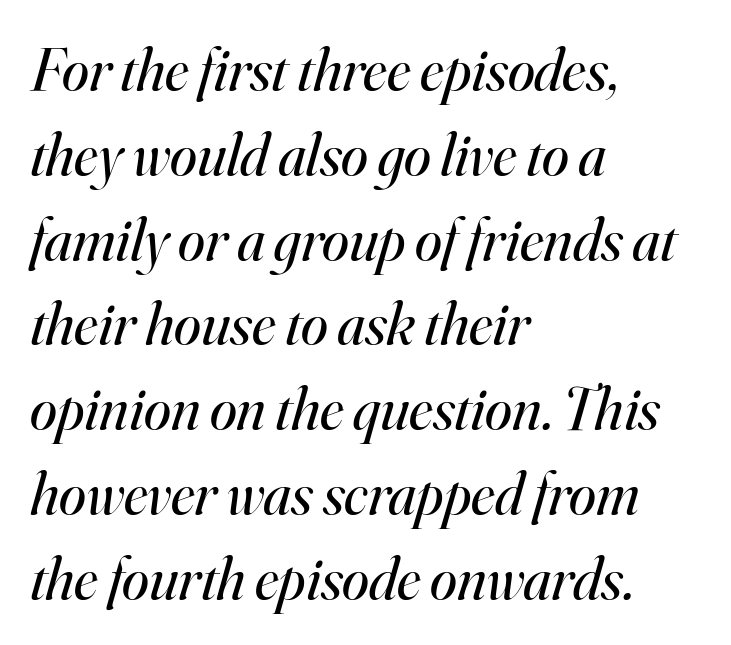
Q: Is the text bold? A: No.
Q: Is the text italic (slanted)? A: Yes, it leans right by about 16 degrees.
Q: Is the typeface a serif or a sans-serif typeface? A: Serif.
Q: Is the text underlined? A: No.
Q: How is the paragraph aligned? A: Left-aligned.
Q: Is the spacing between letters normal or unusually wide? A: Normal.
Q: Is the spacing between lines tight, normal or loose? A: Normal.
Q: Width (condensed, normal, or wide)? A: Normal.
Q: Stroke contrast? A: High.
Q: x-height? A: Small.
Q: Monospaced? A: No.
